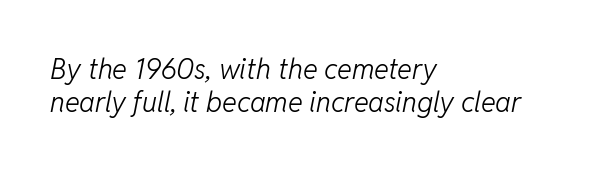
{"italic": "yes", "lean": "right", "slant_degrees": 11, "bold": "no", "weight": "light", "width": "normal", "stroke_contrast": "low", "x_height": "medium", "monospaced": "no", "underline": "no", "align": "left", "line_spacing_ratio": 1.19, "letter_spacing": "normal", "letter_spacing_em": 0.0, "glyph_px": 28}
